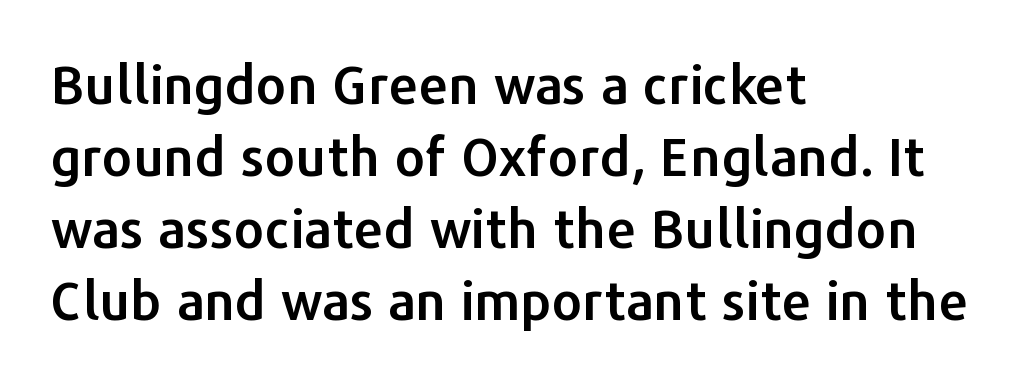
{"serif": "no", "italic": "no", "width": "normal", "stroke_contrast": "low", "x_height": "medium", "monospaced": "no", "underline": "no", "align": "left", "line_spacing": "normal", "line_spacing_ratio": 1.36, "letter_spacing": "normal", "letter_spacing_em": 0.0, "glyph_px": 53}
